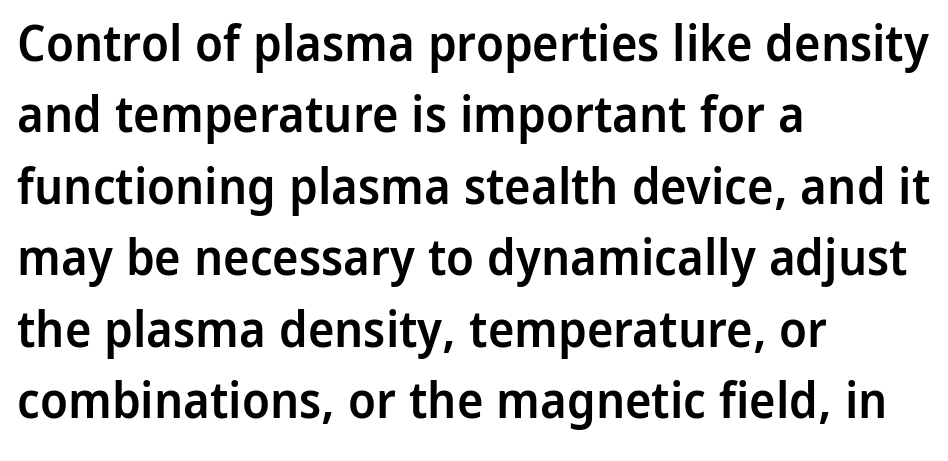
Q: Is the text bold? A: Semi-bold.
Q: Is the text italic (slanted)? A: No, it is upright.
Q: Is the typeface a serif or a sans-serif typeface? A: Sans-serif.
Q: Is the text underlined? A: No.
Q: How is the paragraph aligned? A: Left-aligned.
Q: Is the spacing between letters normal or unusually wide? A: Normal.
Q: Is the spacing between lines tight, normal or loose? A: Normal.
Q: Width (condensed, normal, or wide)? A: Normal.
Q: Stroke contrast? A: Low.
Q: x-height? A: Medium.
Q: Monospaced? A: No.
